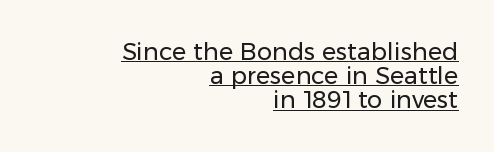
Q: Is the text bold? A: No.
Q: Is the text italic (slanted)? A: No, it is upright.
Q: Is the text underlined? A: Yes.
Q: How is the paragraph aligned? A: Right-aligned.
Q: Is the spacing between letters normal or unusually wide? A: Normal.
Q: Is the spacing between lines tight, normal or loose? A: Tight.
